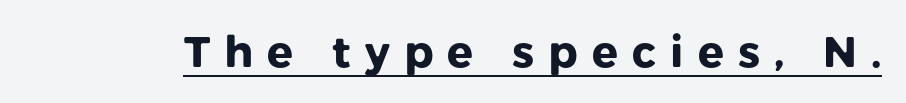
The image shows 43 px heavy sans-serif type, upright; set unusually wide letter spacing (+0.33 em), underlined; low stroke contrast and a medium x-height.
